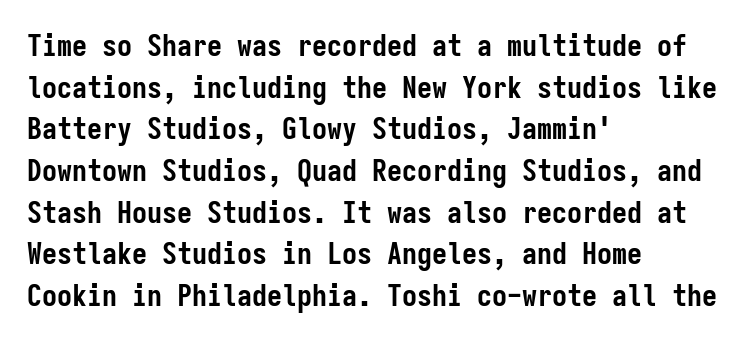
Q: Is the text bold? A: Yes.
Q: Is the text italic (slanted)? A: No, it is upright.
Q: Is the typeface a serif or a sans-serif typeface? A: Sans-serif.
Q: Is the text underlined? A: No.
Q: How is the paragraph aligned? A: Left-aligned.
Q: Is the spacing between letters normal or unusually wide? A: Normal.
Q: Is the spacing between lines tight, normal or loose? A: Normal.
Q: Width (condensed, normal, or wide)? A: Condensed.
Q: Stroke contrast? A: Low.
Q: x-height? A: Medium.
Q: Monospaced? A: Yes.
